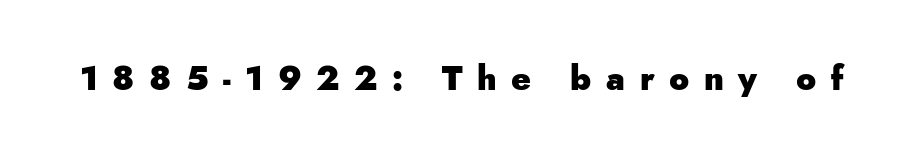
No feet cap the strokes, marking this as sans-serif type. Spacing between characters has been opened up far beyond the box default. The words here are not underlined. Varying glyph widths throughout — classic text-font behaviour. Does the lettering tilt? It doesn't — this is upright.
